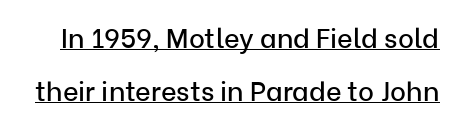
The image shows 27 px text type, upright; set loose line spacing (1.96x), normal letter spacing, underlined.
